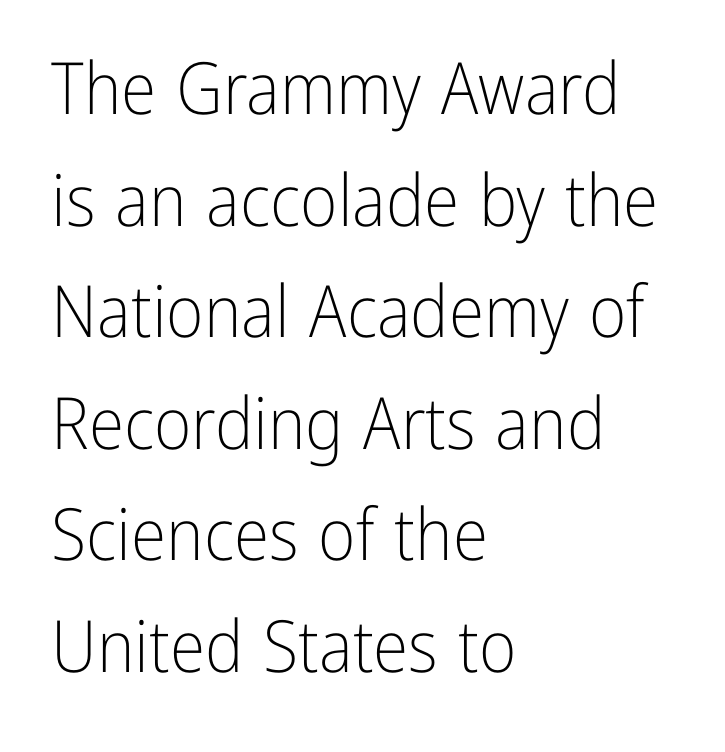
Q: Is the text bold? A: No.
Q: Is the text italic (slanted)? A: No, it is upright.
Q: Is the typeface a serif or a sans-serif typeface? A: Sans-serif.
Q: Is the text underlined? A: No.
Q: How is the paragraph aligned? A: Left-aligned.
Q: Is the spacing between letters normal or unusually wide? A: Normal.
Q: Is the spacing between lines tight, normal or loose? A: Normal.
Q: Width (condensed, normal, or wide)? A: Condensed.
Q: Stroke contrast? A: Low.
Q: x-height? A: Medium.
Q: Monospaced? A: No.
